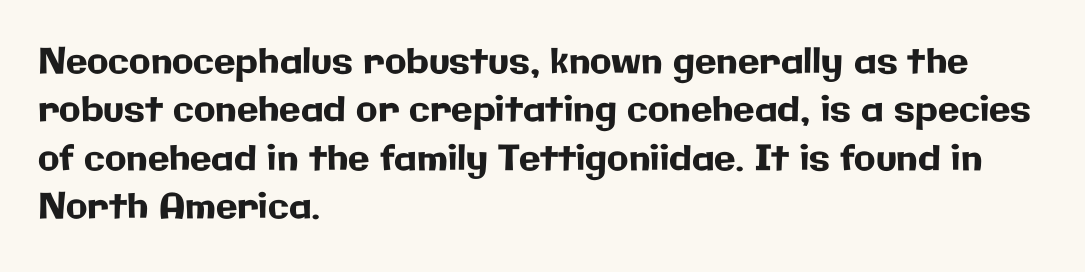
{"serif": "no", "italic": "no", "width": "normal", "stroke_contrast": "low", "x_height": "medium", "monospaced": "no", "underline": "no", "align": "left", "line_spacing": "normal", "line_spacing_ratio": 1.38, "letter_spacing": "normal", "letter_spacing_em": 0.0, "glyph_px": 35}
